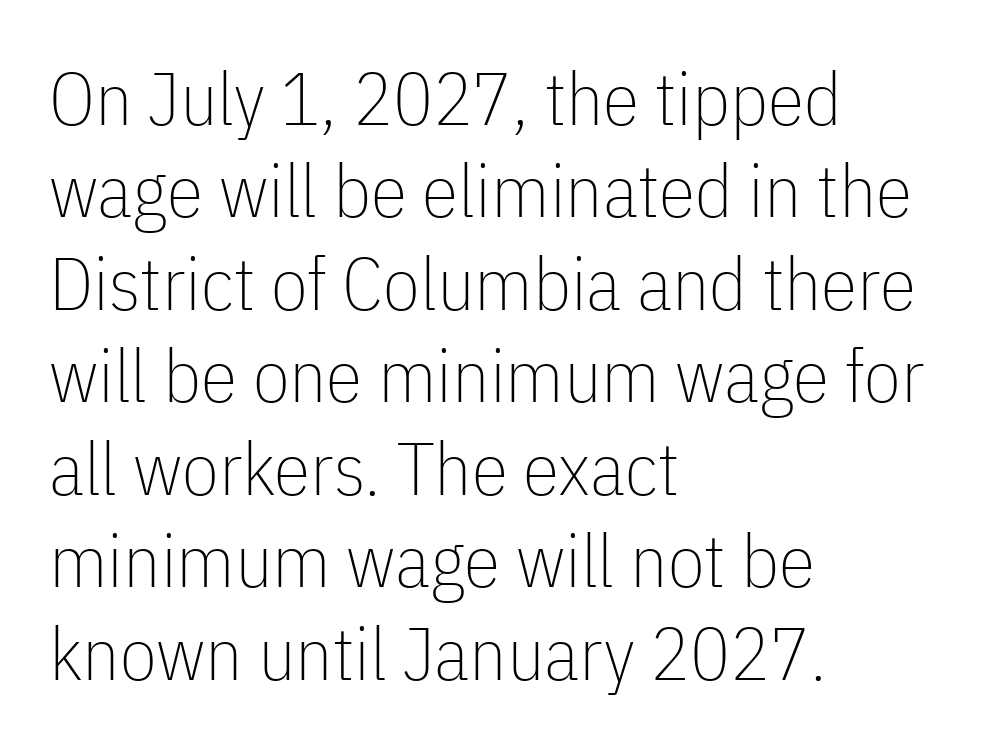
The image shows 74 px thin, condensed sans-serif type, upright; set left-aligned, normal line spacing (1.25x), normal letter spacing, not underlined; low stroke contrast and a medium x-height.
